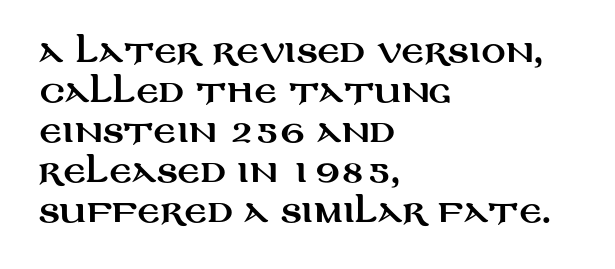
Descenders are the only things crossing below the line. Leftover space on each line is placed entirely after the last word. Line spacing here is normal. Each letter keeps its own natural width here, so spacing adapts to shape. Posture: straight, roman, zero tilt. The type is set solid horizontally, with unmodified tracking.
